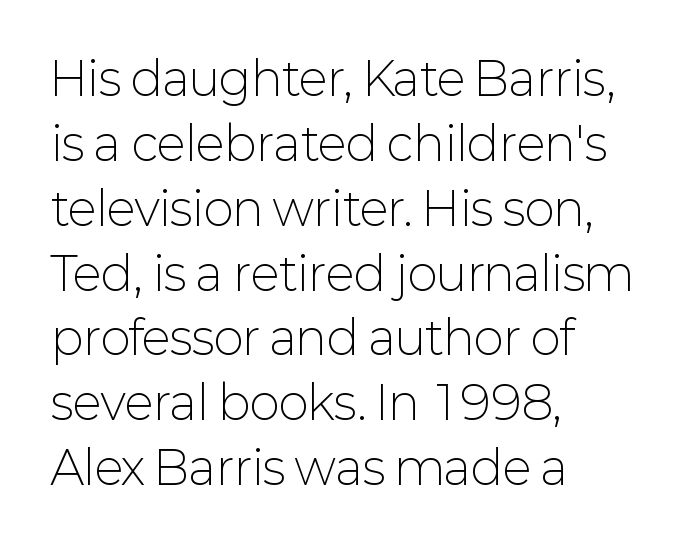
Q: Is the text bold? A: No.
Q: Is the text italic (slanted)? A: No, it is upright.
Q: Is the typeface a serif or a sans-serif typeface? A: Sans-serif.
Q: Is the text underlined? A: No.
Q: How is the paragraph aligned? A: Left-aligned.
Q: Is the spacing between letters normal or unusually wide? A: Normal.
Q: Is the spacing between lines tight, normal or loose? A: Normal.
Q: Width (condensed, normal, or wide)? A: Normal.
Q: Stroke contrast? A: Low.
Q: x-height? A: Medium.
Q: Monospaced? A: No.
